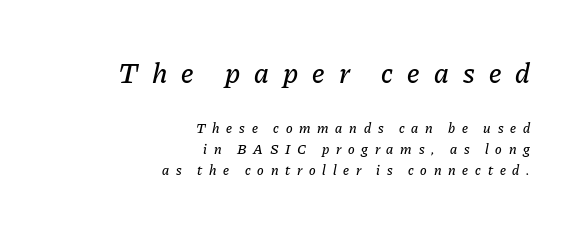
The image shows 29 px text type, italic (leaning right); set right-aligned, normal line spacing (1.5x), unusually wide letter spacing (+0.48 em), not underlined; the first (top) block is 2.07x larger; low stroke contrast and a medium x-height.
